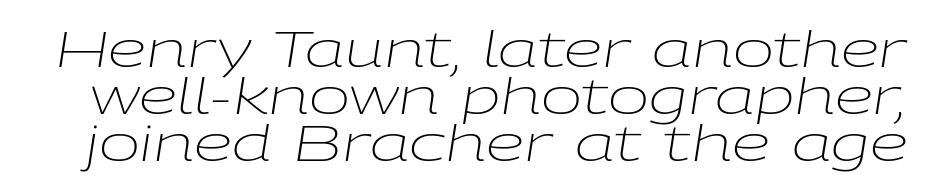
On a weight scale, this lands at 450 or below. There is no visible air inserted between adjacent glyphs. Quick note: italic. Character widths vary here, with narrow letters taking less room than wide ones. Glance below the letters and you will spot only blank space.
